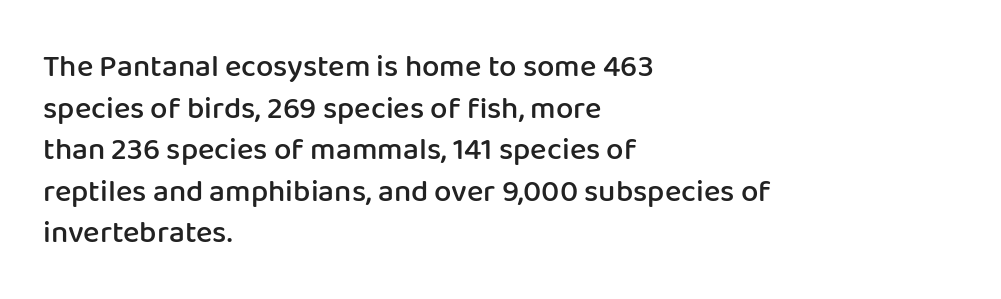
The image shows 31 px semibold sans-serif type, upright; set left-aligned, normal line spacing (1.34x), normal letter spacing, not underlined; low stroke contrast and a medium x-height.
